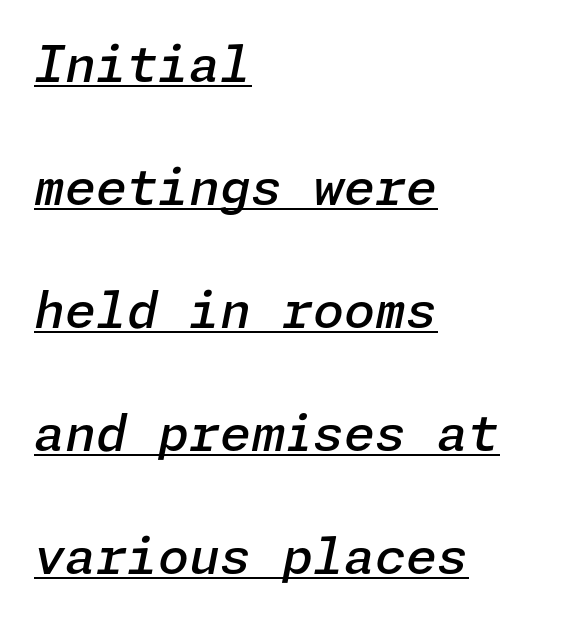
Typographic density is moderately raised because the face is semibold. A student would call this left alignment; a typographer would say flush left, rag right. Italic? Definitely — the glyphs are oblique. In terms of letterspacing, this is plain default setting. Airy leading.
